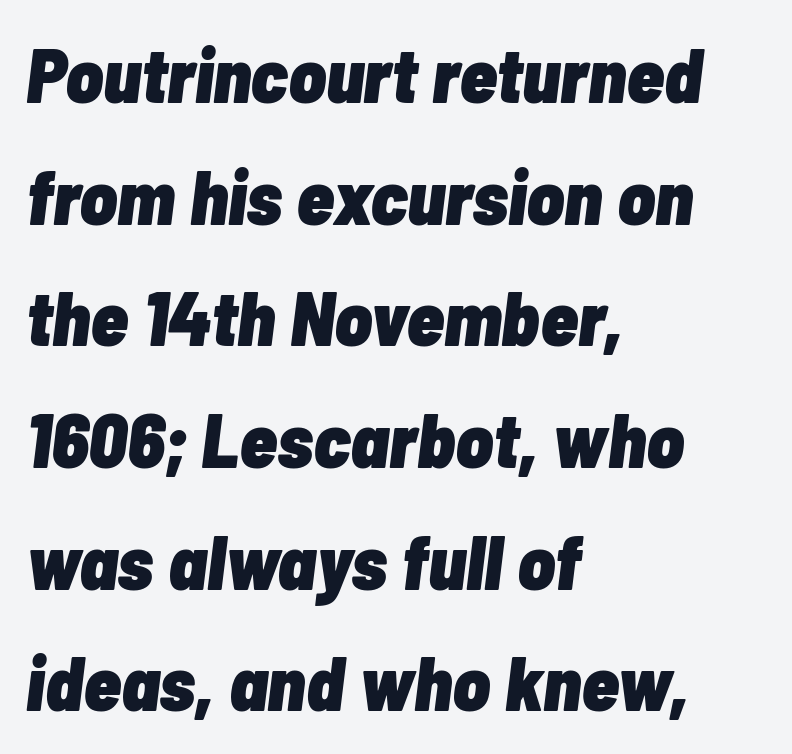
A typesetter would call this zero additional tracking. Compared with ordinary roman type, these characters are visibly tilted. Compared with an ordinary text face, these strokes are far heavier — a full bold. The face used here is proportionally spaced, like ordinary book or web type. Short and long lines alike share a common starting point at left. Unmarked baselines from the first word to the last.
